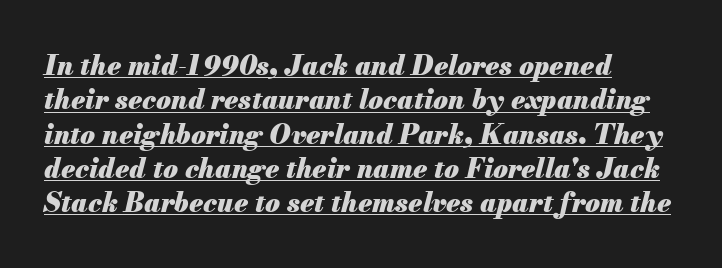
A student would call this left alignment; a typographer would say flush left, rag right. Heavy, bold letterforms. The type is set solid horizontally, with unmodified tracking. The face used here appears with an underline applied. Does the lettering tilt? It does — this is italic. Leading: standard.
